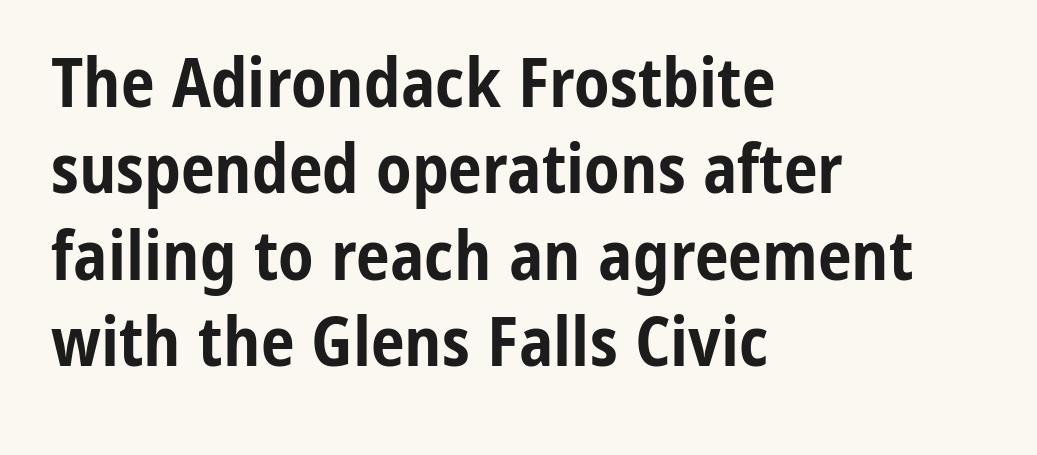
Q: Is the text bold? A: Yes.
Q: Is the text italic (slanted)? A: No, it is upright.
Q: Is the typeface a serif or a sans-serif typeface? A: Sans-serif.
Q: Is the text underlined? A: No.
Q: How is the paragraph aligned? A: Left-aligned.
Q: Is the spacing between letters normal or unusually wide? A: Normal.
Q: Is the spacing between lines tight, normal or loose? A: Normal.
Q: Width (condensed, normal, or wide)? A: Condensed.
Q: Stroke contrast? A: Low.
Q: x-height? A: Medium.
Q: Monospaced? A: No.
